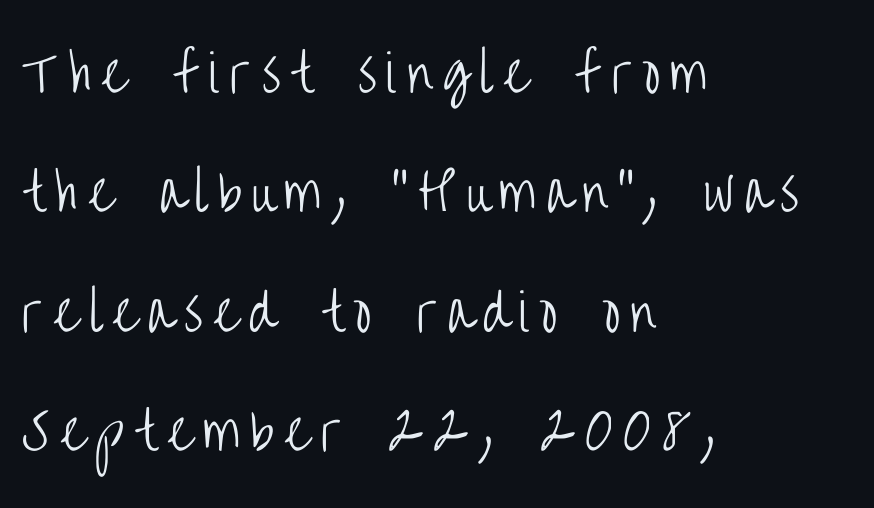
The rendering shows plain stroke endings on the letterforms — a sans-serif design. Check under the words: just untouched page. The line texture is sparse and dotted thanks to wide tracking. Baseline-to-baseline distance is far greater than the letter height.
